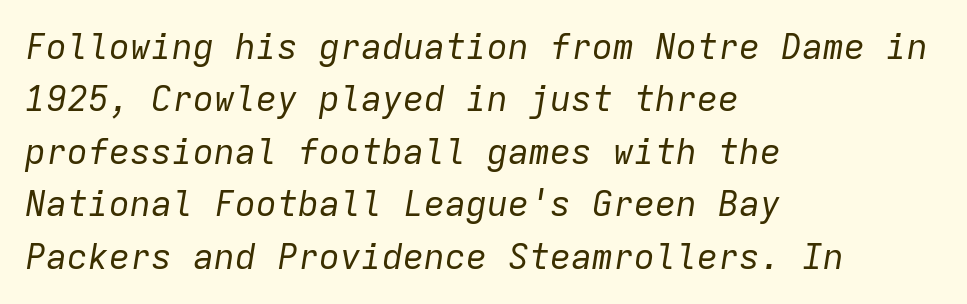
Successive baselines arrive at the customary interval. Each letter, wide or thin by design, is forced into the same width here. It's the slanting kind of type. Horizontally, the lines are justified to the leading edge only. Glyph-to-glyph distance matches everyday printed text.
